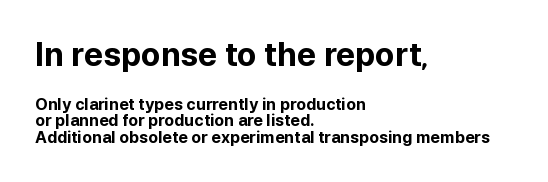
Q: Is the text bold? A: Yes.
Q: Is the text italic (slanted)? A: No, it is upright.
Q: Is the typeface a serif or a sans-serif typeface? A: Sans-serif.
Q: Is the text underlined? A: No.
Q: How is the paragraph aligned? A: Left-aligned.
Q: Is the spacing between letters normal or unusually wide? A: Normal.
Q: Is the spacing between lines tight, normal or loose? A: Tight.
Q: Which block of text is set in a larger size, the first (top) or the second (bottom)? A: The first (top) one.
Q: Width (condensed, normal, or wide)? A: Normal.
Q: Stroke contrast? A: Low.
Q: x-height? A: Medium.
Q: Monospaced? A: No.
